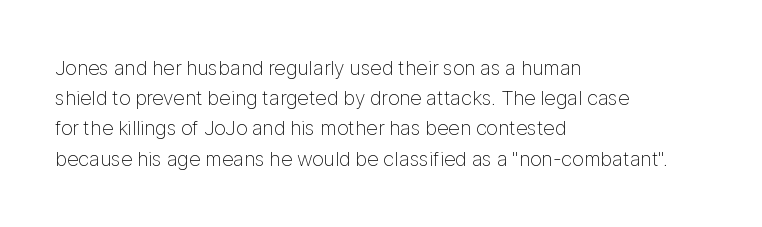
Regarding leading, the lines here are spaced in the standard way. Underline: absent. A classic flush-left, rag-right setting is used for this passage. Every character sits straight up, as roman type does.
